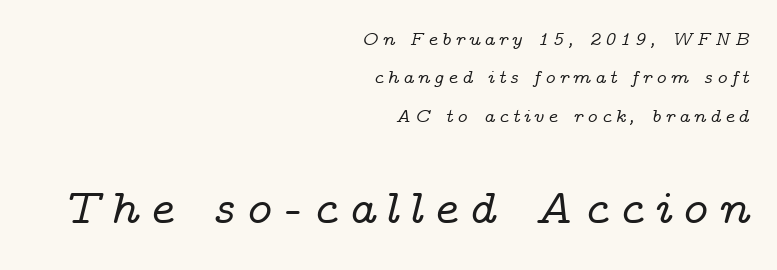
The image shows 48 px wide serif type, italic (leaning right); set right-aligned, loose line spacing (2.02x), not underlined; the second (bottom) block is 2.53x larger; low stroke contrast and a medium x-height.
